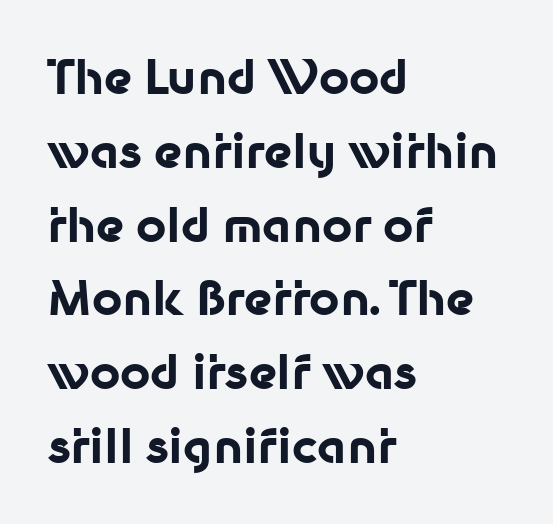
Q: Is the text bold? A: Yes.
Q: Is the text italic (slanted)? A: No, it is upright.
Q: Is the typeface a serif or a sans-serif typeface? A: Sans-serif.
Q: Is the text underlined? A: No.
Q: How is the paragraph aligned? A: Left-aligned.
Q: Is the spacing between letters normal or unusually wide? A: Normal.
Q: Is the spacing between lines tight, normal or loose? A: Normal.
Q: Width (condensed, normal, or wide)? A: Normal.
Q: Stroke contrast? A: Low.
Q: x-height? A: Medium.
Q: Monospaced? A: No.
